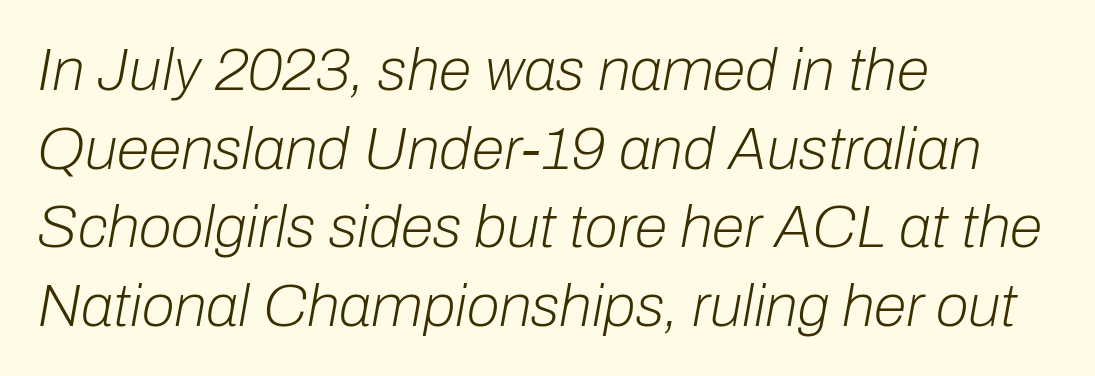
{"italic": "yes", "lean": "right", "slant_degrees": 10, "bold": "no", "weight": "light", "width": "normal", "stroke_contrast": "low", "x_height": "medium", "monospaced": "no", "underline": "no", "align": "left", "line_spacing": "normal", "line_spacing_ratio": 1.31, "letter_spacing": "normal", "letter_spacing_em": 0.0, "glyph_px": 60}
